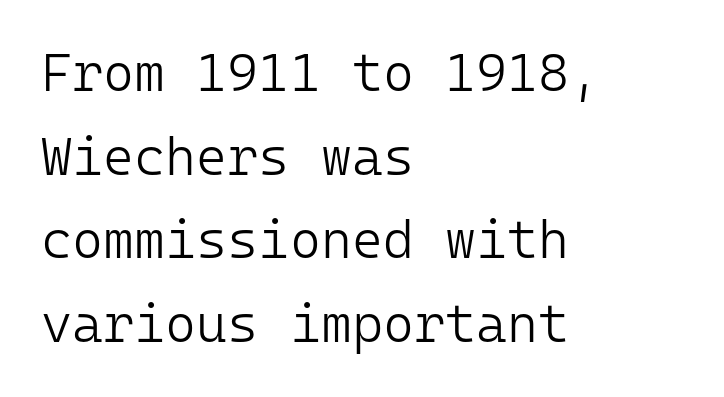
Short note: letters normally spaced. In terms of leading, this rendering sits right in the middle. These lines are rendered in a fixed-pitch font. In CSS terms this would be text-align: left.
